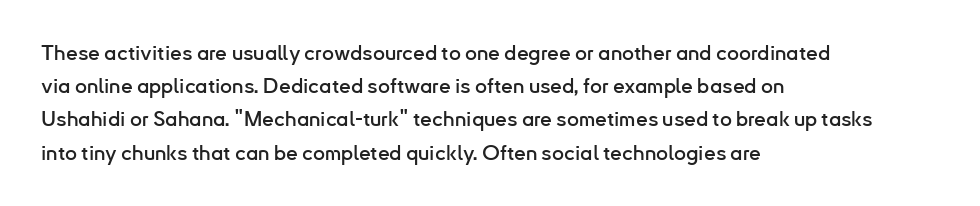
Q: Is the text italic (slanted)? A: No, it is upright.
Q: Is the text underlined? A: No.
Q: How is the paragraph aligned? A: Left-aligned.
Q: Is the spacing between letters normal or unusually wide? A: Normal.
Q: Is the spacing between lines tight, normal or loose? A: Normal.
